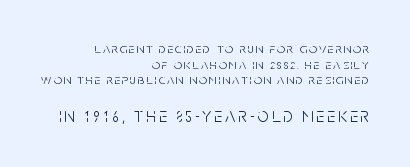
A bare baseline throughout the passage. A flush-right, rag-left setting is used for this passage. Counters stay open thanks to moderate or lighter strokes. How would I describe the line gaps? Narrow and economical. Rendered with straight, roman letterforms. Visually, the bottom section dominates because its glyphs are scaled up.
